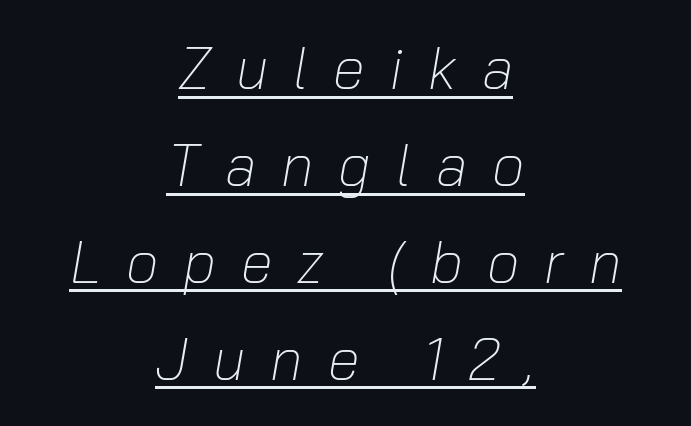
No heavy texture on the line: the type isn't bold. The words here are underlined. Character widths vary here, with narrow letters taking less room than wide ones. The tracking reads as deliberately expanded to a designer's eye. You can tell it's italic because the verticals aren't actually vertical.
